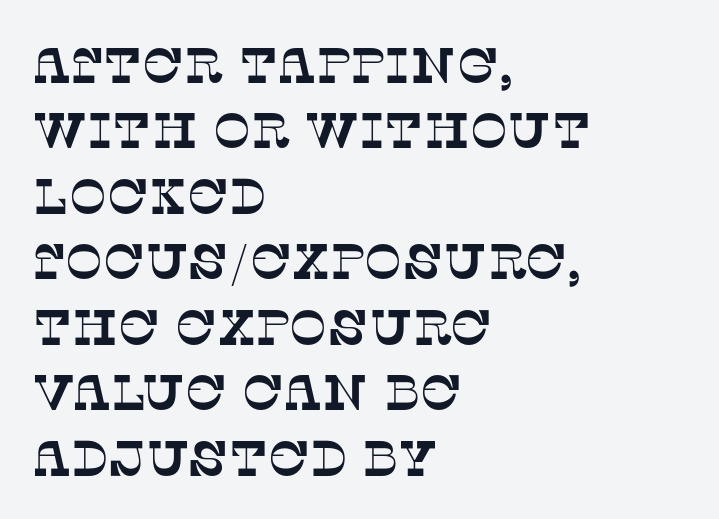
Looks like regular typesetting: each glyph gets only the width it needs. Short and long lines alike share a common starting point at left. Compared with typical body copy, the letter spacing here is the same. The passage shown stacks its lines at a standard gap. Check under the words: just untouched page. Stroke terminals: seriffed.
